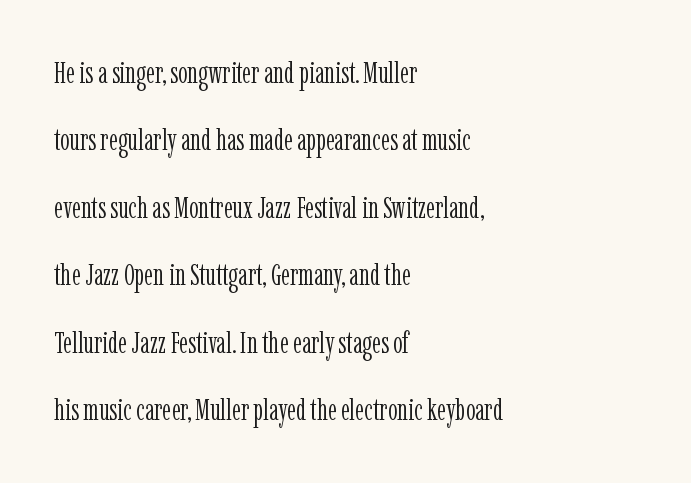
{"serif": "yes", "italic": "no", "bold": "no", "weight": "light", "width": "condensed", "stroke_contrast": "low", "x_height": "medium", "monospaced": "no", "underline": "no", "align": "left", "line_spacing": "loose", "line_spacing_ratio": 2.25, "letter_spacing": "normal", "letter_spacing_em": 0.0, "glyph_px": 30}
